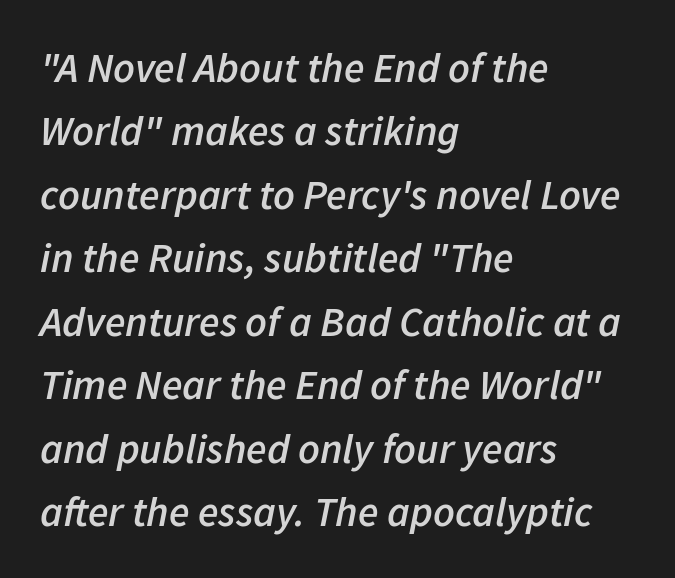
{"italic": "yes", "lean": "right", "slant_degrees": 11, "bold": "semi", "weight": "semibold", "width": "normal", "stroke_contrast": "low", "x_height": "medium", "monospaced": "no", "underline": "no", "align": "left", "line_spacing": "normal", "line_spacing_ratio": 1.51, "letter_spacing": "normal", "letter_spacing_em": 0.0, "glyph_px": 42}
